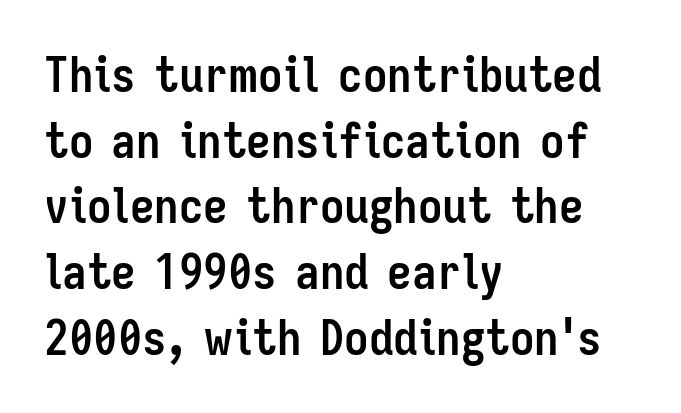
The image shows 49 px semibold, condensed sans-serif type, upright; set left-aligned, normal line spacing (1.34x), normal letter spacing, not underlined; low stroke contrast and a medium x-height.
